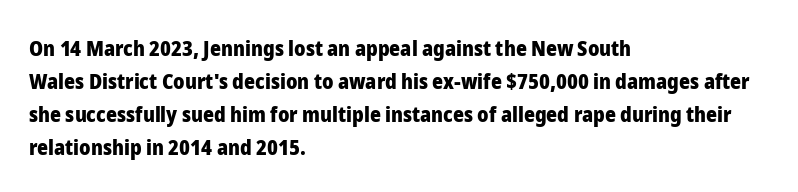
Q: Is the text bold? A: Yes.
Q: Is the text italic (slanted)? A: No, it is upright.
Q: Is the text underlined? A: No.
Q: How is the paragraph aligned? A: Left-aligned.
Q: Is the spacing between letters normal or unusually wide? A: Normal.
Q: Is the spacing between lines tight, normal or loose? A: Normal.
